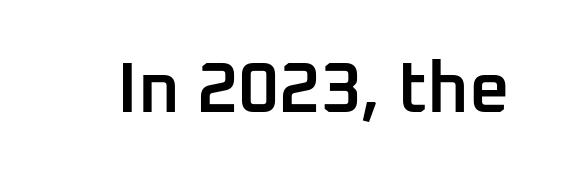
Q: Is the text bold? A: Semi-bold.
Q: Is the text italic (slanted)? A: No, it is upright.
Q: Is the typeface a serif or a sans-serif typeface? A: Sans-serif.
Q: Is the text underlined? A: No.
Q: Is the spacing between letters normal or unusually wide? A: Normal.
Q: Width (condensed, normal, or wide)? A: Normal.
Q: Stroke contrast? A: Low.
Q: x-height? A: Medium.
Q: Monospaced? A: No.
